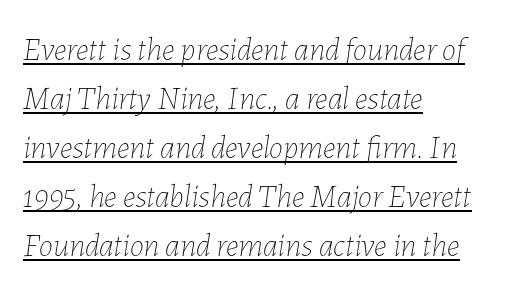
{"italic": "yes", "lean": "right", "slant_degrees": 7, "bold": "no", "weight": "thin", "width": "normal", "stroke_contrast": "low", "x_height": "medium", "monospaced": "no", "underline": "yes", "align": "left", "line_spacing": "normal", "line_spacing_ratio": 1.53, "letter_spacing": "normal", "letter_spacing_em": 0.0, "glyph_px": 32}
